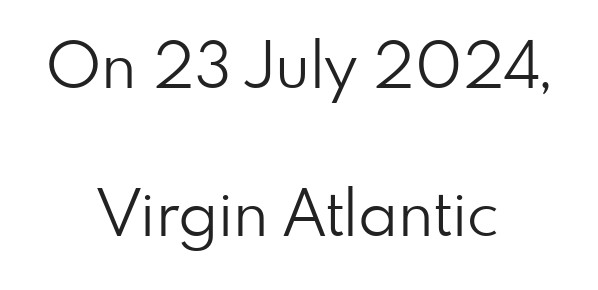
{"serif": "no", "italic": "no", "bold": "no", "weight": "light", "width": "normal", "stroke_contrast": "low", "x_height": "small", "monospaced": "no", "underline": "no", "align": "center", "line_spacing": "loose", "line_spacing_ratio": 2.32, "letter_spacing": "normal", "letter_spacing_em": 0.0, "glyph_px": 64}
